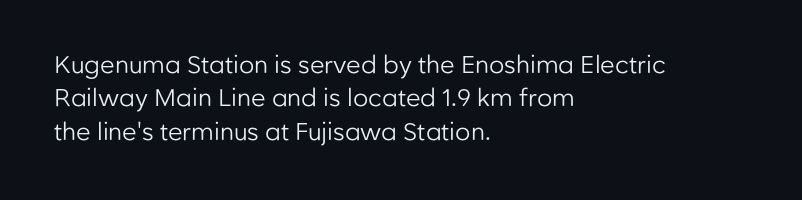
The letterforms sit at book weight or below. Posture: straight, roman, zero tilt. Tracking value appears to be zero — textbook default spacing. The passage shown stacks its lines at a standard gap. Is the block centered? No — it sits flush against the left margin. The foot of each line stays bare and open.
